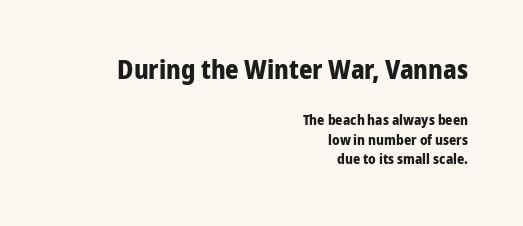
Q: Is the text bold? A: Yes.
Q: Is the text italic (slanted)? A: No, it is upright.
Q: Is the text underlined? A: No.
Q: How is the paragraph aligned? A: Right-aligned.
Q: Is the spacing between letters normal or unusually wide? A: Normal.
Q: Is the spacing between lines tight, normal or loose? A: Normal.
Q: Which block of text is set in a larger size, the first (top) or the second (bottom)? A: The first (top) one.
